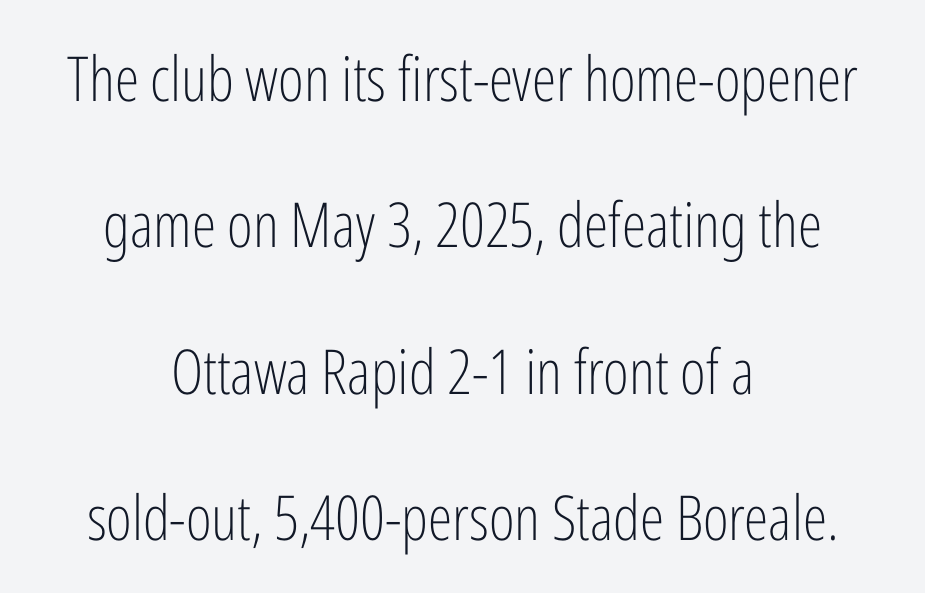
The type sits square on the baseline with zero lean. Weight: not bold — regular or lighter. Underlining? Definitely not there. Does the type have serifs? No, each stem ends abruptly.
